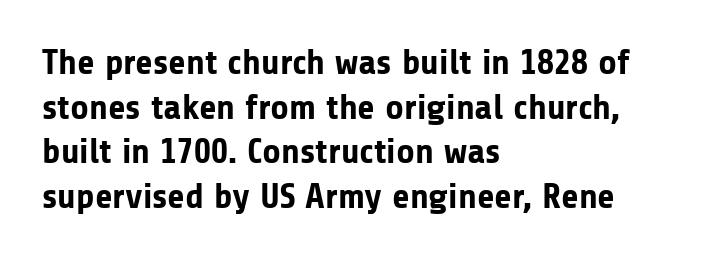
Q: Is the text bold? A: Yes.
Q: Is the text italic (slanted)? A: No, it is upright.
Q: Is the typeface a serif or a sans-serif typeface? A: Sans-serif.
Q: Is the text underlined? A: No.
Q: How is the paragraph aligned? A: Left-aligned.
Q: Is the spacing between letters normal or unusually wide? A: Normal.
Q: Width (condensed, normal, or wide)? A: Normal.
Q: Stroke contrast? A: Low.
Q: x-height? A: Medium.
Q: Monospaced? A: No.
